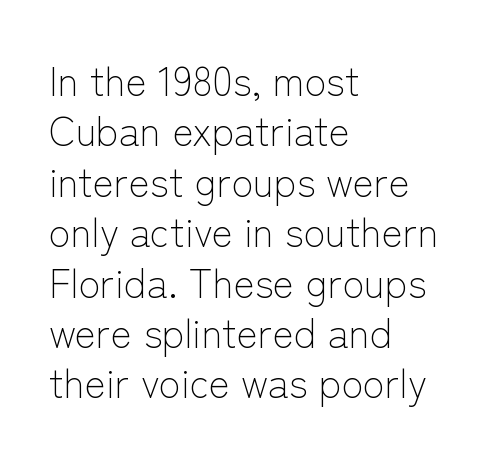
{"serif": "no", "italic": "no", "bold": "no", "weight": "light", "width": "normal", "stroke_contrast": "low", "x_height": "medium", "monospaced": "no", "underline": "no", "align": "left", "line_spacing": "normal", "line_spacing_ratio": 1.26, "letter_spacing": "normal", "letter_spacing_em": 0.0, "glyph_px": 40}
